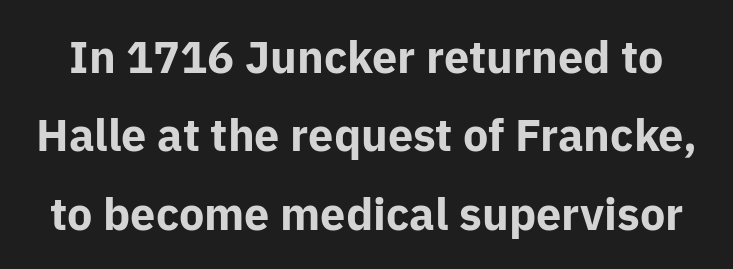
The image shows 45 px bold sans-serif type, upright; set line spacing 1.74x, normal letter spacing, not underlined; low stroke contrast and a medium x-height.
